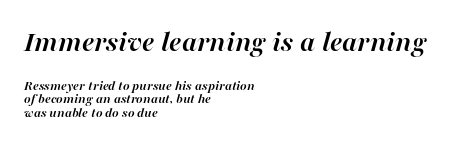
The image shows 30 px semibold type, italic (leaning right); set left-aligned, tight line spacing (0.96x), normal letter spacing, not underlined; the first (top) block is 2.14x larger; high stroke contrast and a medium x-height.
